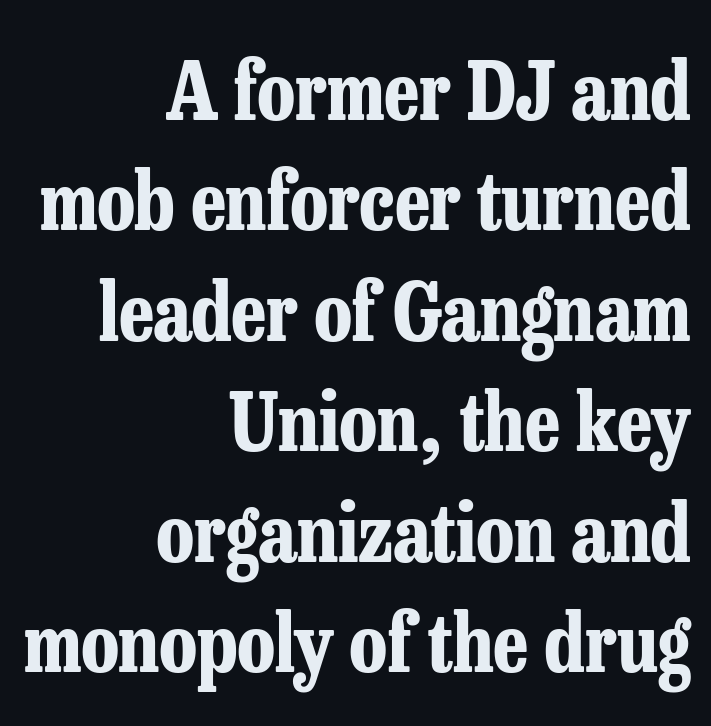
The image shows 80 px bold, condensed serif type, upright; set right-aligned, normal line spacing (1.38x), normal letter spacing, not underlined; low stroke contrast and a medium x-height.
